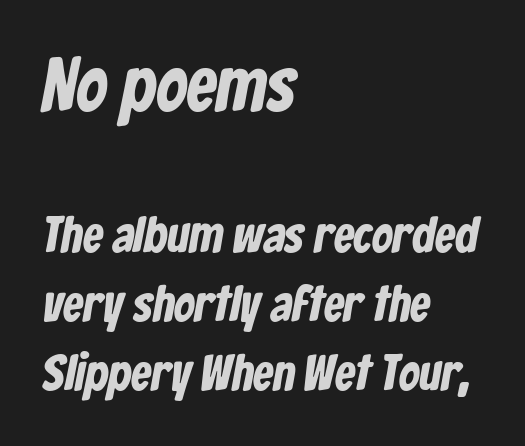
The face used here appears at its bigger size in the upper chunk. Type without underlining. Summary of vertical rhythm: regular, with standard interline spacing. Do the characters align in a grid? No, the font is proportional. The face used here is rendered with its standard letterfit. Stroke terminals: plain, sans-serif.
